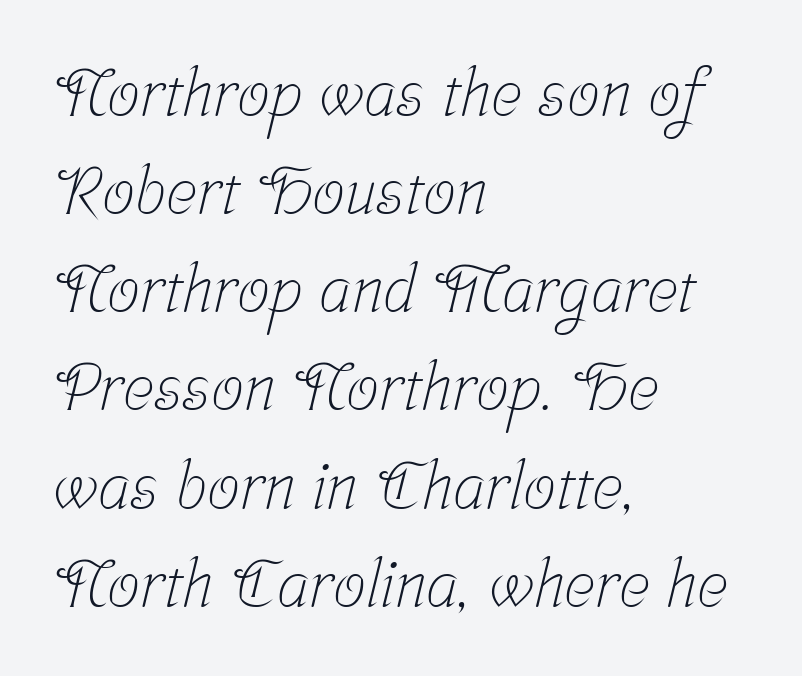
The image shows 65 px light, condensed serif type; set left-aligned, normal line spacing (1.51x), normal letter spacing, not underlined; low stroke contrast and a medium x-height.
